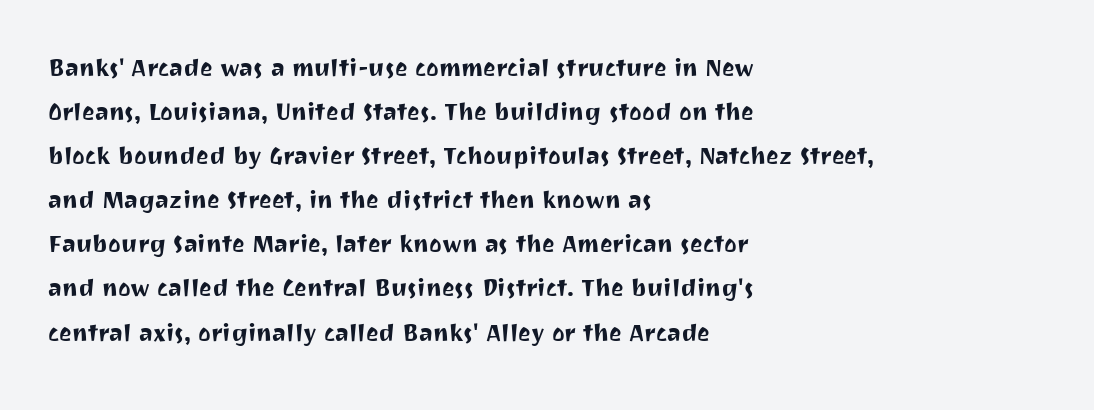
{"serif": "no", "italic": "no", "width": "normal", "stroke_contrast": "medium", "x_height": "medium", "monospaced": "no", "underline": "no", "align": "left", "line_spacing": "normal", "line_spacing_ratio": 1.47, "letter_spacing": "normal", "letter_spacing_em": 0.0, "glyph_px": 30}
